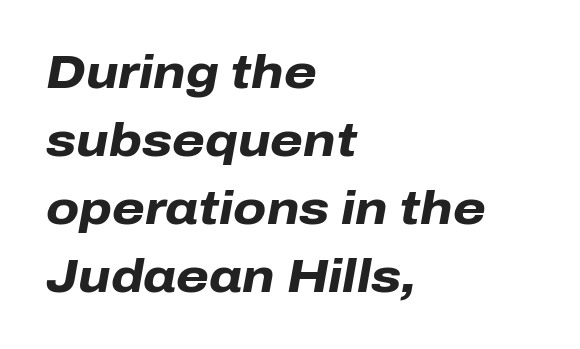
The lines in this sample share a left origin and differ only in where they stop. Check the space under the baseline: it is left empty. Each letter keeps its own natural width here, so spacing adapts to shape. Italic? Definitely — the glyphs are oblique. Each new line begins a customary step beneath the previous one. Caption: bold face, heavy strokes.
